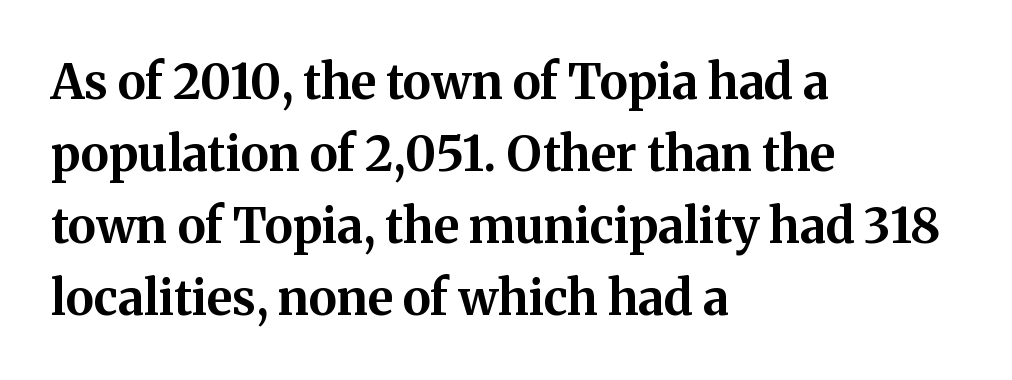
{"serif": "yes", "italic": "no", "bold": "yes", "weight": "bold", "width": "normal", "stroke_contrast": "medium", "x_height": "medium", "monospaced": "no", "underline": "no", "align": "left", "line_spacing": "normal", "line_spacing_ratio": 1.5, "letter_spacing": "normal", "letter_spacing_em": 0.0, "glyph_px": 48}
